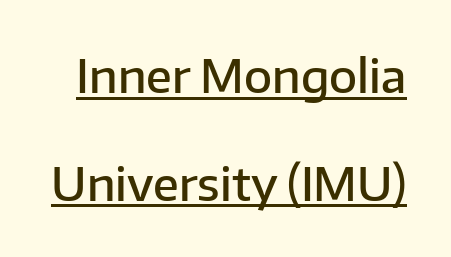
The image shows 46 px semibold sans-serif type, upright; set loose line spacing (2.34x), normal letter spacing, underlined; low stroke contrast and a medium x-height.
